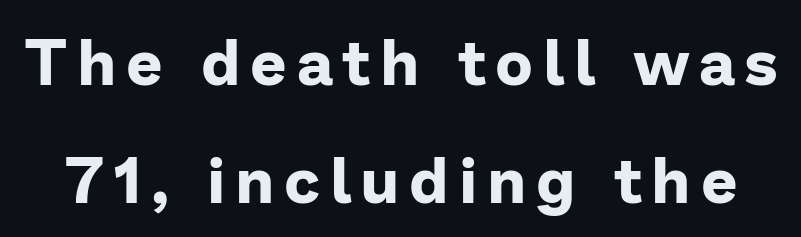
The image shows 64 px bold sans-serif type, upright; set line spacing 1.85x, not underlined; low stroke contrast and a medium x-height.
